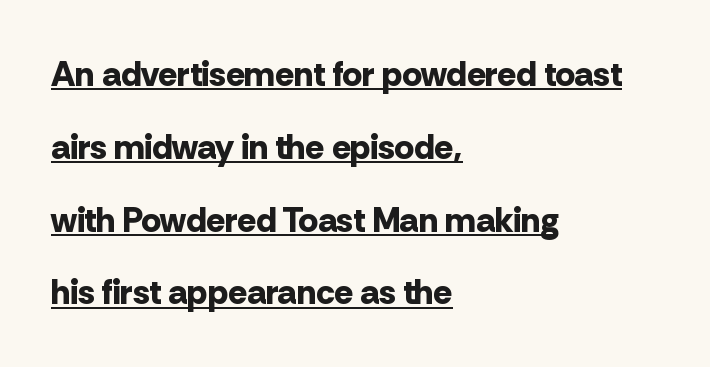
The image shows 35 px bold sans-serif type, upright; set left-aligned, loose line spacing (2.08x), normal letter spacing, underlined; low stroke contrast and a medium x-height.
